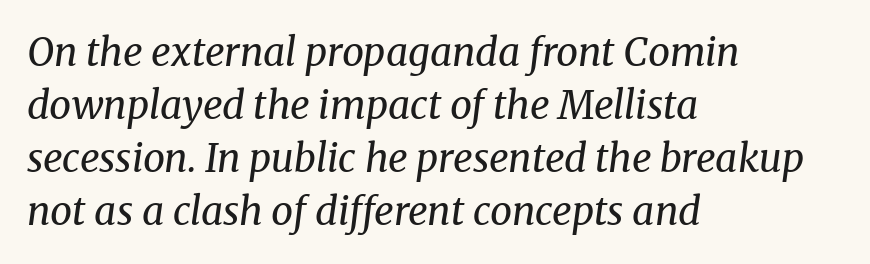
Q: Is the text bold? A: No.
Q: Is the text italic (slanted)? A: Yes, it leans right by about 8 degrees.
Q: Is the typeface a serif or a sans-serif typeface? A: Serif.
Q: Is the text underlined? A: No.
Q: How is the paragraph aligned? A: Left-aligned.
Q: Is the spacing between letters normal or unusually wide? A: Normal.
Q: Is the spacing between lines tight, normal or loose? A: Normal.
Q: Width (condensed, normal, or wide)? A: Normal.
Q: Stroke contrast? A: Medium.
Q: x-height? A: Medium.
Q: Monospaced? A: No.
